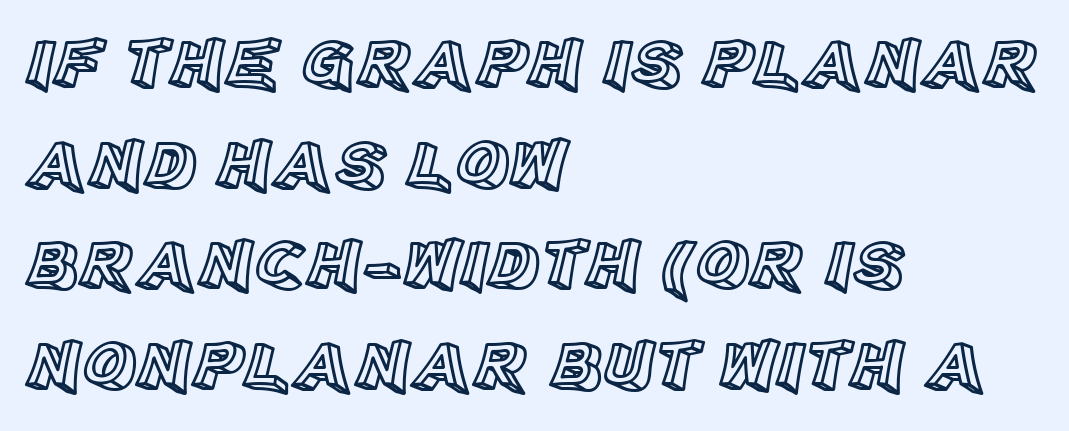
Quick note: interline space is typical. The passage is arranged the way most books set body copy — flush left. Has an underline been added? It has not. You could not count columns in this text — the font is proportionally spaced.
